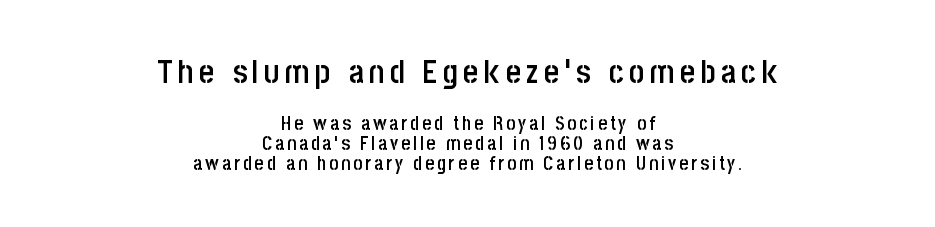
{"serif": "no", "italic": "no", "bold": "semi", "weight": "semibold", "width": "condensed", "stroke_contrast": "low", "x_height": "large", "monospaced": "no", "underline": "no", "align": "center", "line_spacing": "tight", "line_spacing_ratio": 1.05, "larger_block": "first", "size_ratio": 1.74, "glyph_px": 33}
